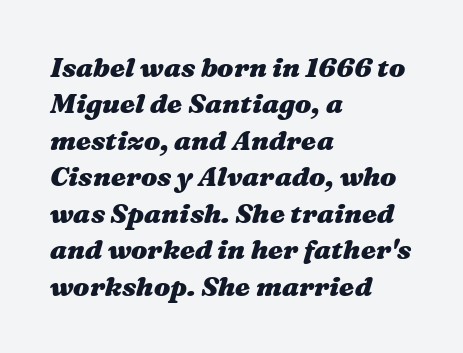
The image shows 27 px bold type, italic (leaning right); set left-aligned, normal line spacing (1.35x), normal letter spacing, not underlined.
